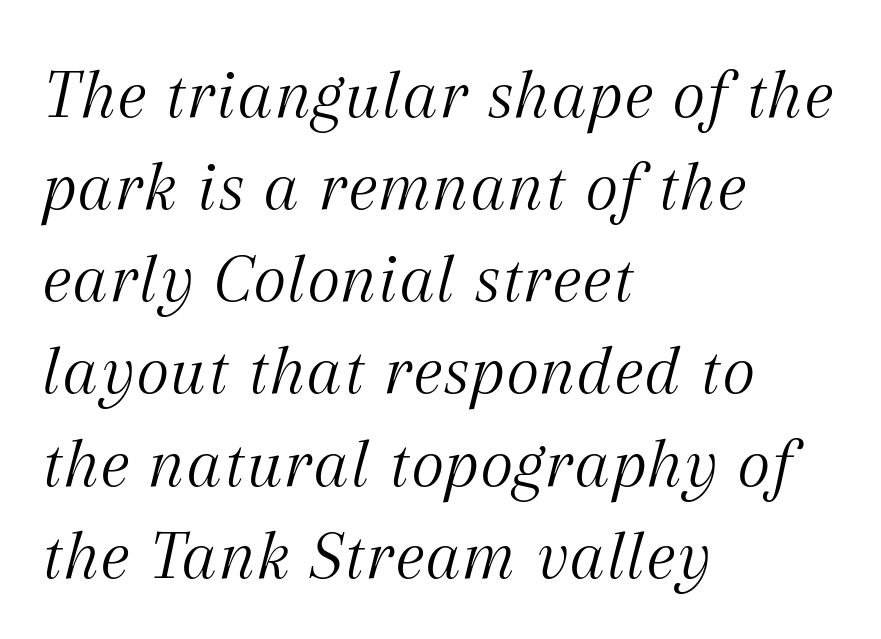
The image shows 72 px light serif type, italic (leaning right); set left-aligned, normal line spacing (1.28x), normal letter spacing, not underlined; medium stroke contrast and a medium x-height.
